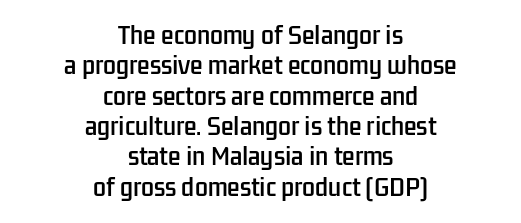
The image shows 23 px text type, upright; set centered, normal line spacing (1.32x), normal letter spacing, not underlined.
